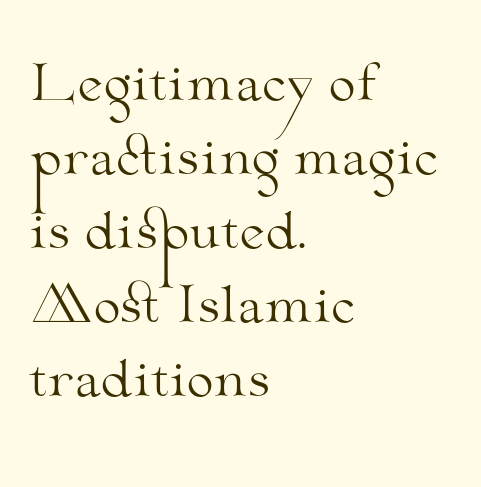
{"serif": "yes", "italic": "no", "bold": "no", "weight": "light", "width": "wide", "stroke_contrast": "medium", "x_height": "small", "monospaced": "no", "underline": "no", "align": "left", "line_spacing": "normal", "line_spacing_ratio": 1.51, "letter_spacing": "normal", "letter_spacing_em": 0.0, "glyph_px": 49}
